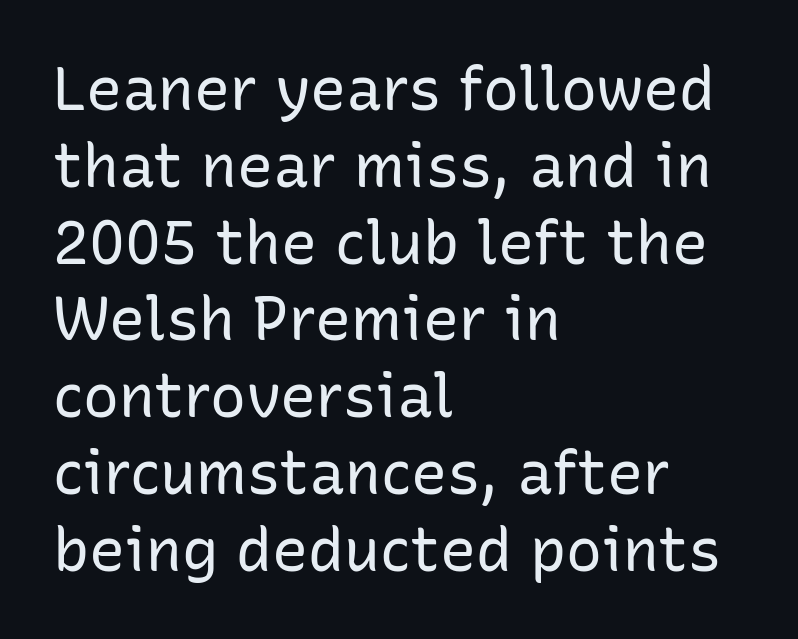
Posture: vertical. Plain, unruled lines of type. Varying glyph widths throughout — classic text-font behaviour. Bold? No — there's no thickening of the strokes. Notice how the passage keeps a crisp vertical edge on the left only. The characters display no serif detailing; their extremities are plain.
